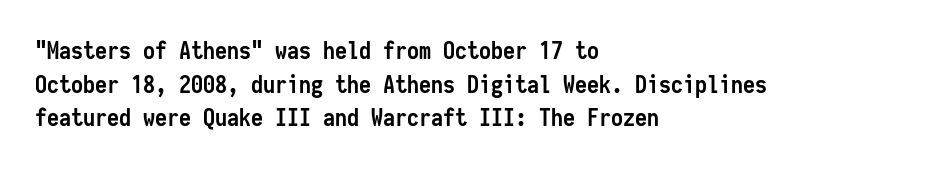
The image shows 24 px bold type, upright; set left-aligned, normal line spacing (1.4x), normal letter spacing, not underlined.
